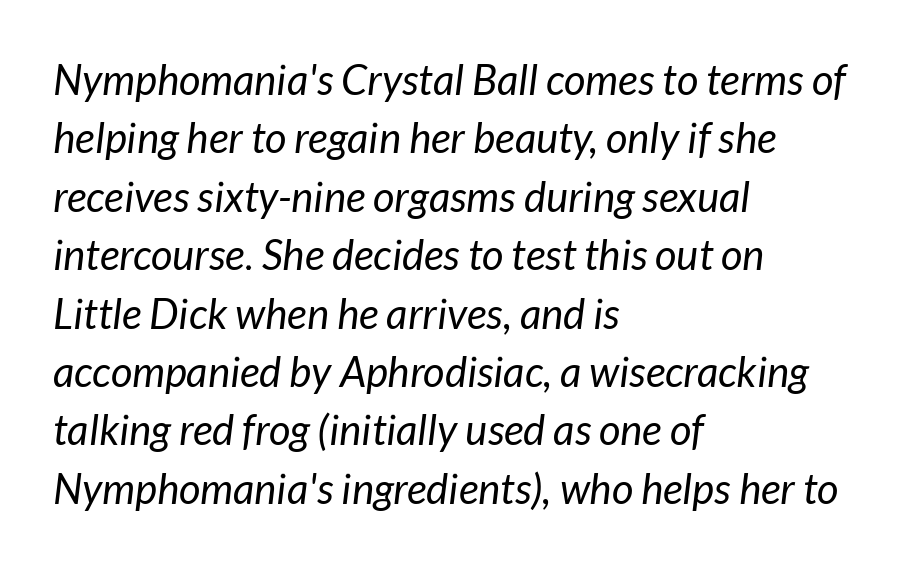
The image shows 42 px regular-weight type, italic (leaning right); set left-aligned, normal line spacing (1.39x), normal letter spacing, not underlined; low stroke contrast and a medium x-height.
